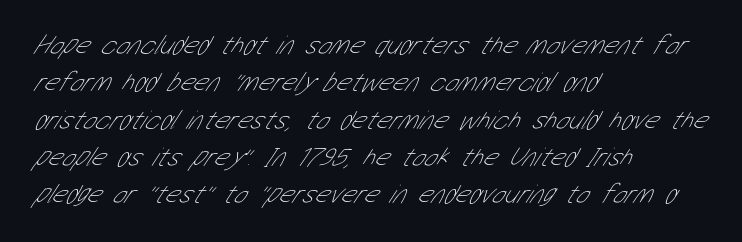
Caption: face not bold, strokes unweighted. Short note: letters normally spaced. The area under the type is left untouched. Typeset ragged right — the left edge is the straight one.
